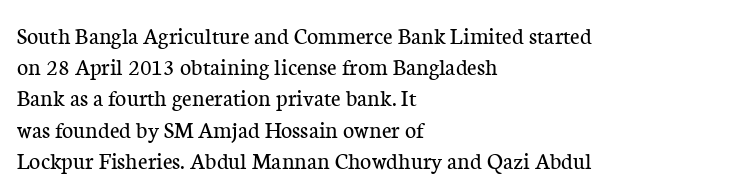
The image shows 24 px text type, upright; set left-aligned, normal line spacing (1.3x), normal letter spacing, not underlined.
